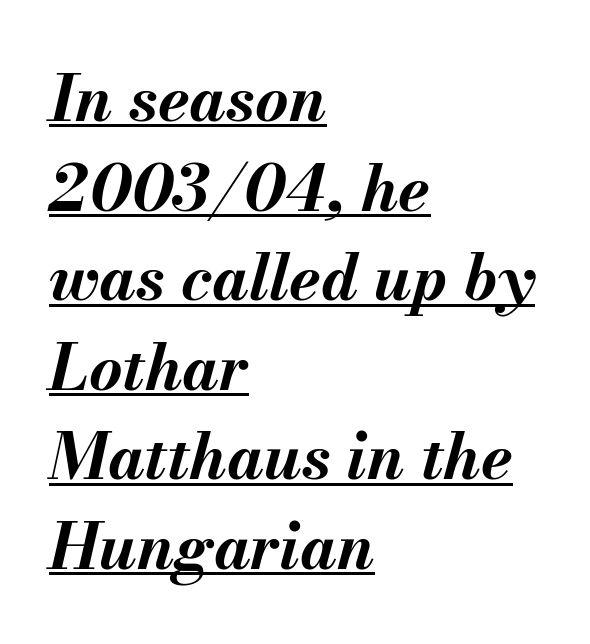
Look at the stroke-to-counter ratio: heavy, a bold. Proportional: the letters do not fall into vertical columns. Letter spacing: default. Line starts are locked; line ends wander.
